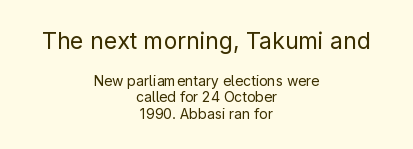
Q: Is the text bold? A: No.
Q: Is the text italic (slanted)? A: No, it is upright.
Q: Is the text underlined? A: No.
Q: How is the paragraph aligned? A: Centered.
Q: Is the spacing between letters normal or unusually wide? A: Normal.
Q: Which block of text is set in a larger size, the first (top) or the second (bottom)? A: The first (top) one.
